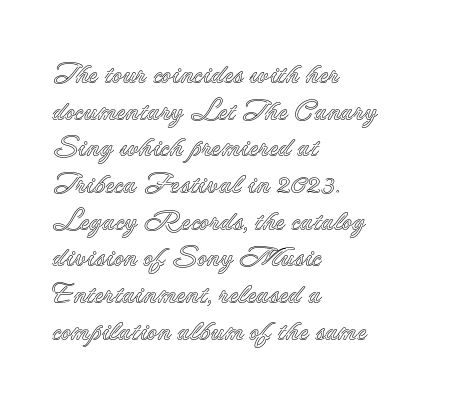
Proportional: the letters do not fall into vertical columns. The line texture is even and compact thanks to regular tracking. The words here are not underlined.
